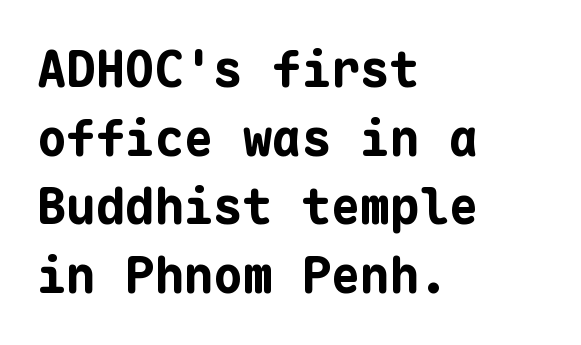
Q: Is the text bold? A: Yes.
Q: Is the text italic (slanted)? A: No, it is upright.
Q: Is the typeface a serif or a sans-serif typeface? A: Sans-serif.
Q: Is the text underlined? A: No.
Q: How is the paragraph aligned? A: Left-aligned.
Q: Is the spacing between letters normal or unusually wide? A: Normal.
Q: Is the spacing between lines tight, normal or loose? A: Normal.
Q: Width (condensed, normal, or wide)? A: Normal.
Q: Stroke contrast? A: Low.
Q: x-height? A: Medium.
Q: Monospaced? A: Yes.
